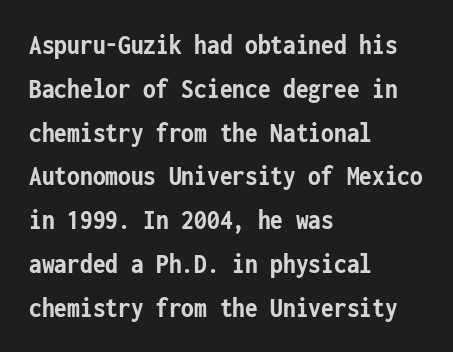
Q: Is the text bold? A: Yes.
Q: Is the text italic (slanted)? A: No, it is upright.
Q: Is the typeface a serif or a sans-serif typeface? A: Sans-serif.
Q: Is the text underlined? A: No.
Q: How is the paragraph aligned? A: Left-aligned.
Q: Is the spacing between letters normal or unusually wide? A: Normal.
Q: Is the spacing between lines tight, normal or loose? A: Normal.
Q: Width (condensed, normal, or wide)? A: Condensed.
Q: Stroke contrast? A: Low.
Q: x-height? A: Medium.
Q: Monospaced? A: Yes.
